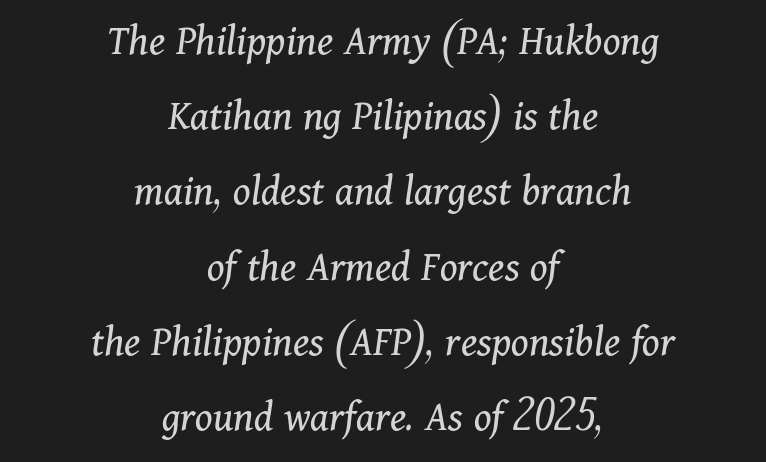
The image shows 44 px regular-weight serif type, italic (leaning right); set centered, line spacing 1.71x, normal letter spacing, not underlined; medium stroke contrast and a medium x-height.
